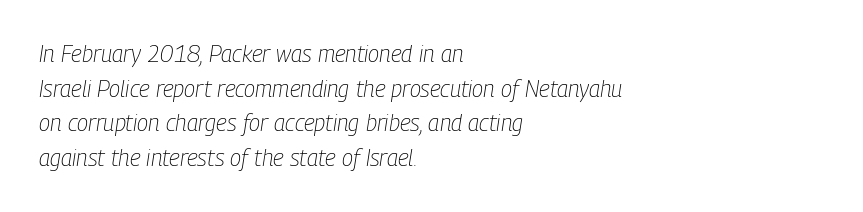
{"italic": "yes", "lean": "right", "slant_degrees": 9, "bold": "no", "underline": "no", "align": "left", "line_spacing": "normal", "line_spacing_ratio": 1.51, "letter_spacing": "normal", "letter_spacing_em": 0.0, "glyph_px": 23}
